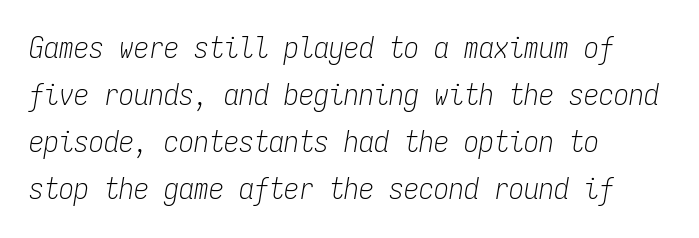
The image shows 30 px light, condensed type, italic (leaning right), monospaced; set left-aligned, normal line spacing (1.57x), normal letter spacing, not underlined; low stroke contrast and a medium x-height.
